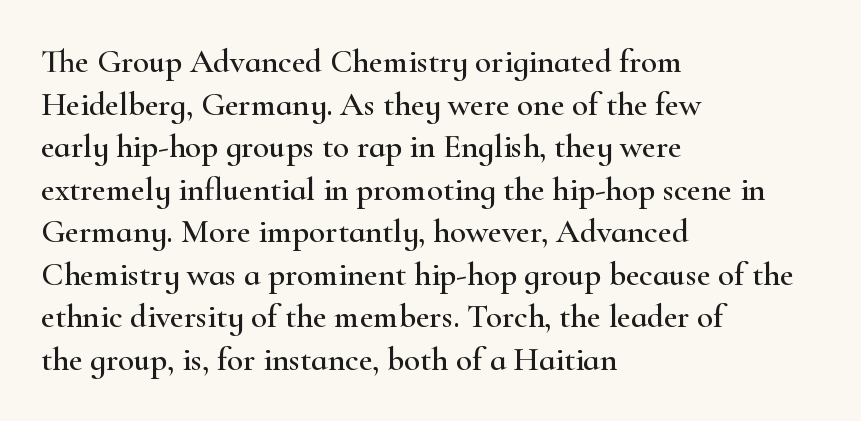
Is this a fixed-width face? No — the glyphs have proportional, varying widths. Unlike italic type, these characters show no tilt at all. Regarding serifs, this sample has them. Caption: multi-line text, flush left, ragged right. The block of text has a typical density, with ordinary space between rows.
